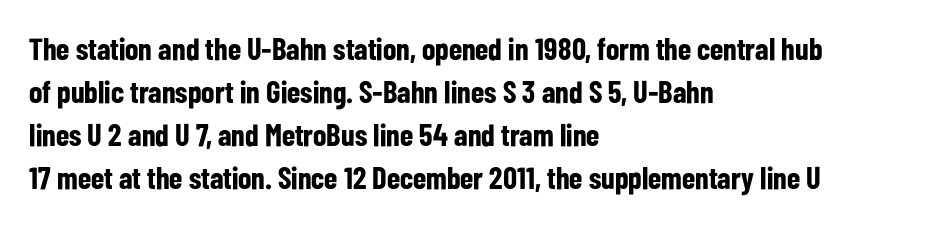
Q: Is the text bold? A: Yes.
Q: Is the text italic (slanted)? A: No, it is upright.
Q: Is the typeface a serif or a sans-serif typeface? A: Sans-serif.
Q: Is the text underlined? A: No.
Q: How is the paragraph aligned? A: Left-aligned.
Q: Is the spacing between letters normal or unusually wide? A: Normal.
Q: Is the spacing between lines tight, normal or loose? A: Normal.
Q: Width (condensed, normal, or wide)? A: Condensed.
Q: Stroke contrast? A: Low.
Q: x-height? A: Medium.
Q: Monospaced? A: No.
